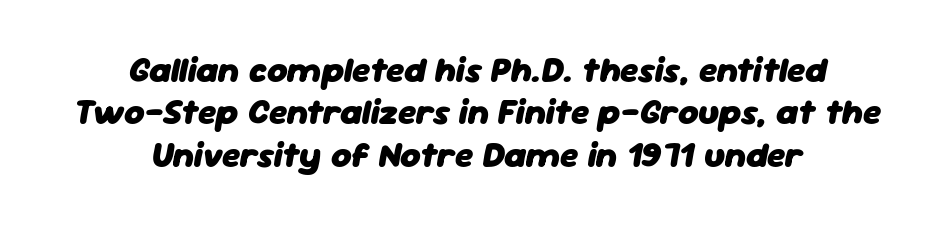
Q: Is the text bold? A: Yes.
Q: Is the text italic (slanted)? A: Yes, it leans right by about 11 degrees.
Q: Is the text underlined? A: No.
Q: How is the paragraph aligned? A: Centered.
Q: Is the spacing between letters normal or unusually wide? A: Normal.
Q: Width (condensed, normal, or wide)? A: Normal.
Q: Stroke contrast? A: Low.
Q: x-height? A: Medium.
Q: Monospaced? A: No.
